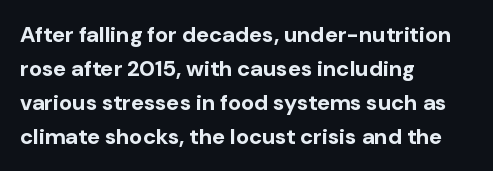
Q: Is the text bold? A: Yes.
Q: Is the text italic (slanted)? A: No, it is upright.
Q: Is the text underlined? A: No.
Q: How is the paragraph aligned? A: Left-aligned.
Q: Is the spacing between letters normal or unusually wide? A: Normal.
Q: Is the spacing between lines tight, normal or loose? A: Normal.
